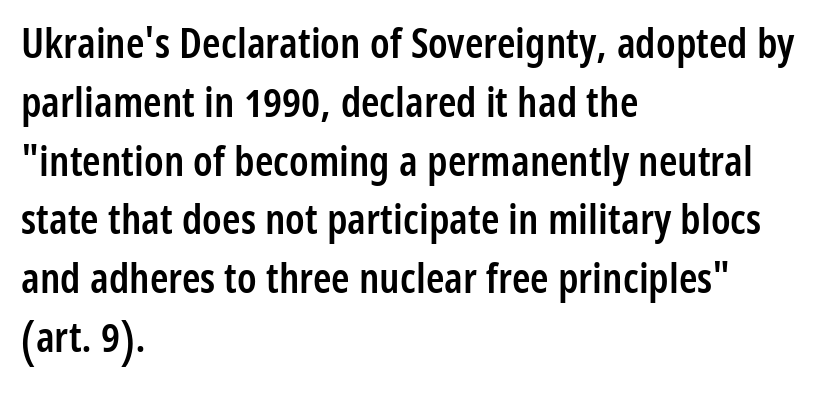
The image shows 42 px semibold, condensed sans-serif type, upright; set left-aligned, normal line spacing (1.4x), normal letter spacing, not underlined; low stroke contrast and a medium x-height.
